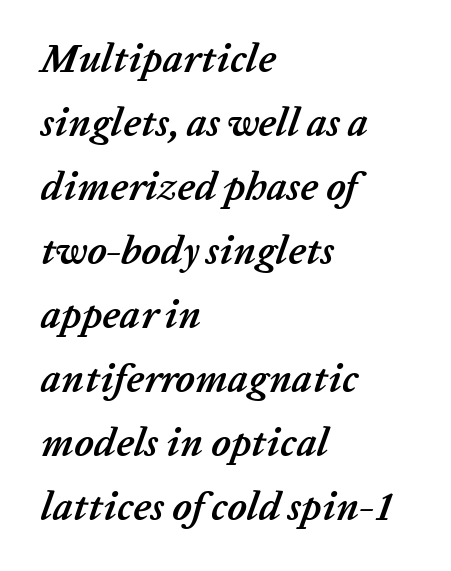
Q: Is the text bold? A: Yes.
Q: Is the text italic (slanted)? A: Yes, it leans right by about 20 degrees.
Q: Is the text underlined? A: No.
Q: How is the paragraph aligned? A: Left-aligned.
Q: Is the spacing between letters normal or unusually wide? A: Normal.
Q: Is the spacing between lines tight, normal or loose? A: Normal.
Q: Width (condensed, normal, or wide)? A: Normal.
Q: Stroke contrast? A: Low.
Q: x-height? A: Medium.
Q: Monospaced? A: No.
